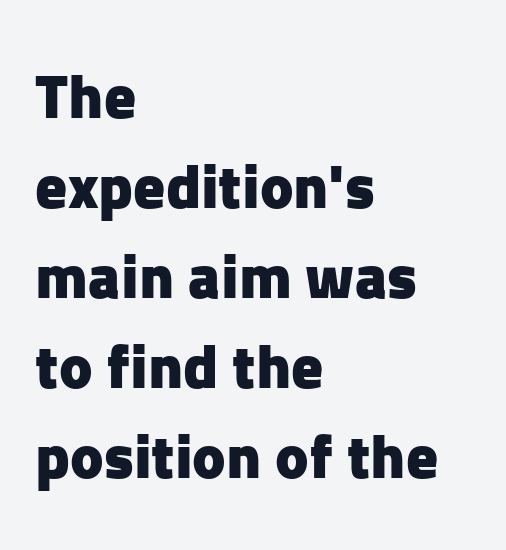
Q: Is the text bold? A: Yes.
Q: Is the text italic (slanted)? A: No, it is upright.
Q: Is the typeface a serif or a sans-serif typeface? A: Sans-serif.
Q: Is the text underlined? A: No.
Q: How is the paragraph aligned? A: Left-aligned.
Q: Is the spacing between letters normal or unusually wide? A: Normal.
Q: Is the spacing between lines tight, normal or loose? A: Normal.
Q: Width (condensed, normal, or wide)? A: Normal.
Q: Stroke contrast? A: Low.
Q: x-height? A: Medium.
Q: Monospaced? A: No.
